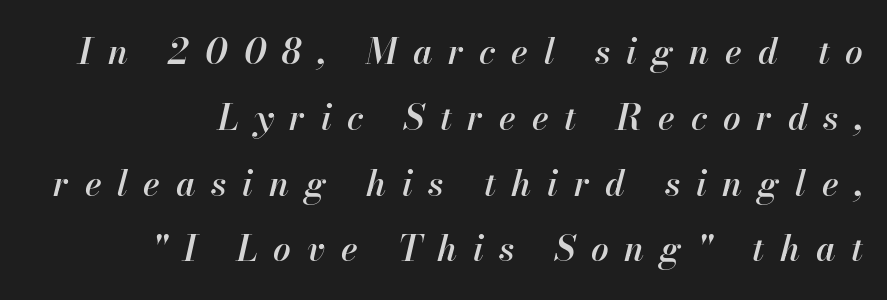
Q: Is the text bold? A: Semi-bold.
Q: Is the text italic (slanted)? A: Yes, it leans right by about 13 degrees.
Q: Is the text underlined? A: No.
Q: How is the paragraph aligned? A: Right-aligned.
Q: Is the spacing between letters normal or unusually wide? A: Unusually wide.
Q: Width (condensed, normal, or wide)? A: Normal.
Q: Stroke contrast? A: High.
Q: x-height? A: Small.
Q: Monospaced? A: No.
